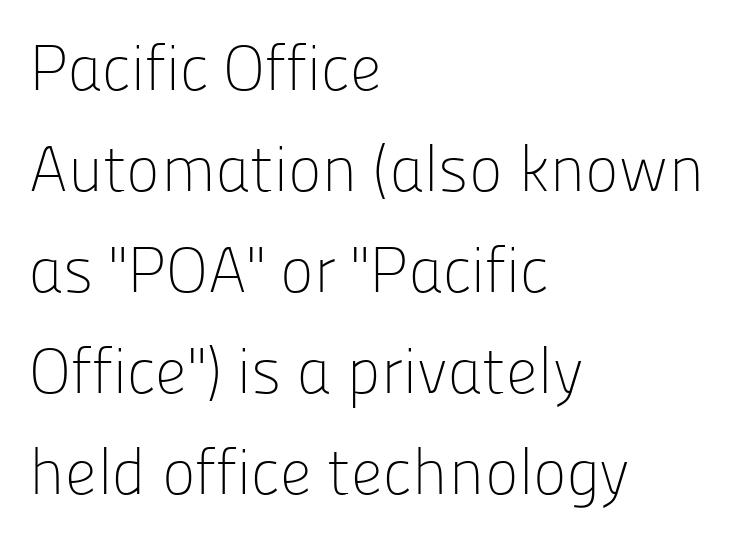
Q: Is the text bold? A: No.
Q: Is the text italic (slanted)? A: No, it is upright.
Q: Is the typeface a serif or a sans-serif typeface? A: Sans-serif.
Q: Is the text underlined? A: No.
Q: How is the paragraph aligned? A: Left-aligned.
Q: Is the spacing between letters normal or unusually wide? A: Normal.
Q: Is the spacing between lines tight, normal or loose? A: Normal.
Q: Width (condensed, normal, or wide)? A: Normal.
Q: Stroke contrast? A: Low.
Q: x-height? A: Medium.
Q: Monospaced? A: No.
